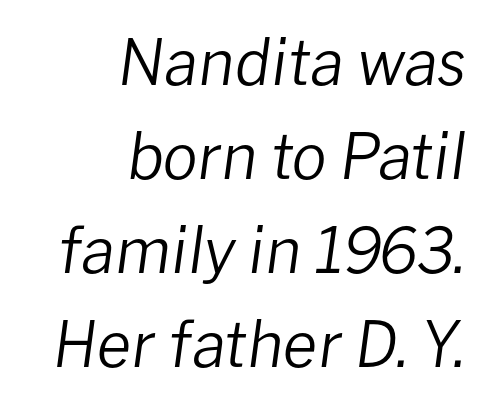
{"italic": "yes", "lean": "right", "slant_degrees": 8, "bold": "no", "weight": "regular", "width": "normal", "stroke_contrast": "low", "x_height": "medium", "monospaced": "no", "underline": "no", "align": "right", "line_spacing": "normal", "line_spacing_ratio": 1.49, "letter_spacing": "normal", "letter_spacing_em": 0.0, "glyph_px": 63}
